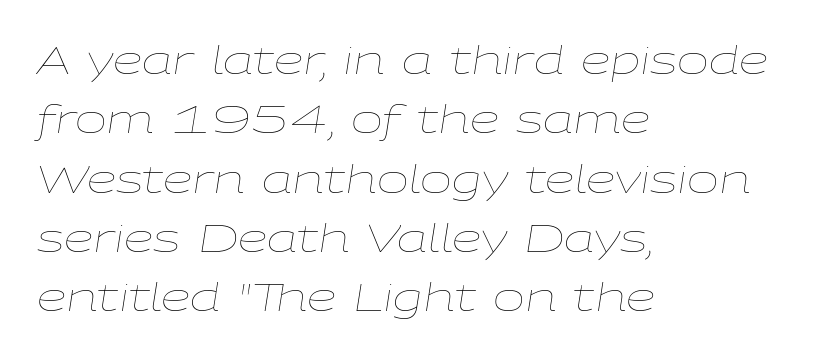
Q: Is the text bold? A: No.
Q: Is the text italic (slanted)? A: Yes, it leans right by about 9 degrees.
Q: Is the text underlined? A: No.
Q: How is the paragraph aligned? A: Left-aligned.
Q: Is the spacing between letters normal or unusually wide? A: Normal.
Q: Is the spacing between lines tight, normal or loose? A: Normal.
Q: Width (condensed, normal, or wide)? A: Wide.
Q: Stroke contrast? A: Low.
Q: x-height? A: Medium.
Q: Monospaced? A: No.
